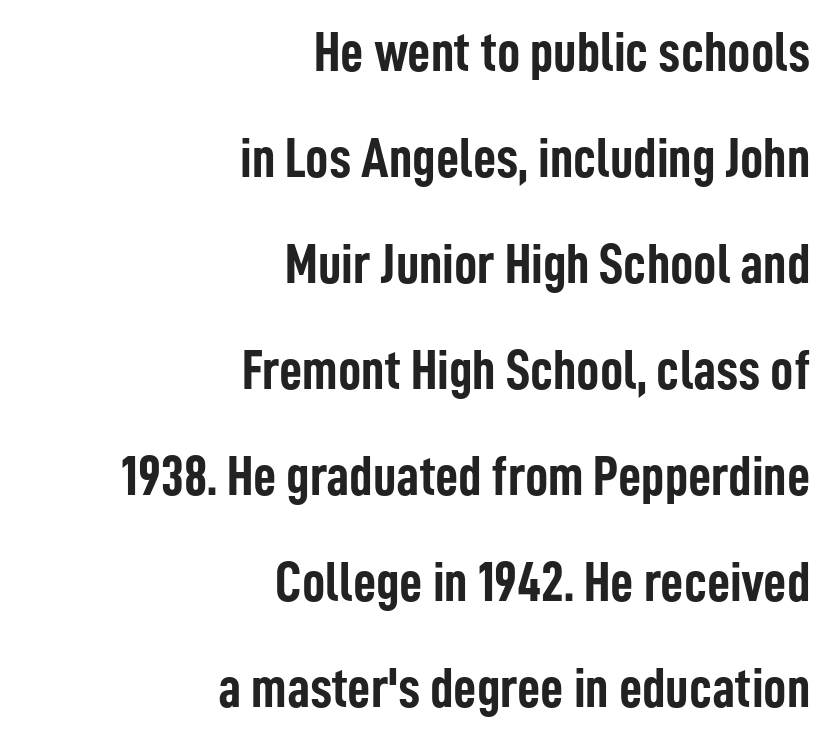
The image shows 57 px semibold, condensed sans-serif type, upright; set right-aligned, line spacing 1.86x, normal letter spacing, not underlined; low stroke contrast and a medium x-height.
